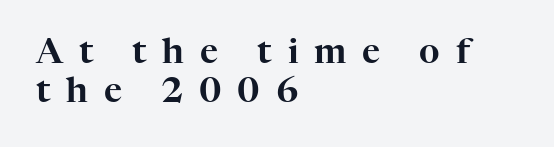
The image shows 35 px serif type, upright; set left-aligned, tight line spacing (1.11x), unusually wide letter spacing (+0.45 em), not underlined; high stroke contrast and a medium x-height.
